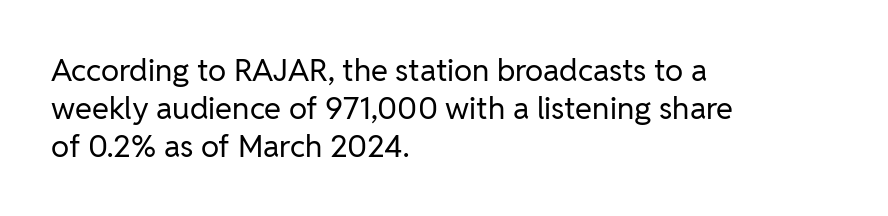
Q: Is the text bold? A: No.
Q: Is the text italic (slanted)? A: No, it is upright.
Q: Is the typeface a serif or a sans-serif typeface? A: Sans-serif.
Q: Is the text underlined? A: No.
Q: How is the paragraph aligned? A: Left-aligned.
Q: Is the spacing between letters normal or unusually wide? A: Normal.
Q: Width (condensed, normal, or wide)? A: Normal.
Q: Stroke contrast? A: Low.
Q: x-height? A: Medium.
Q: Monospaced? A: No.
